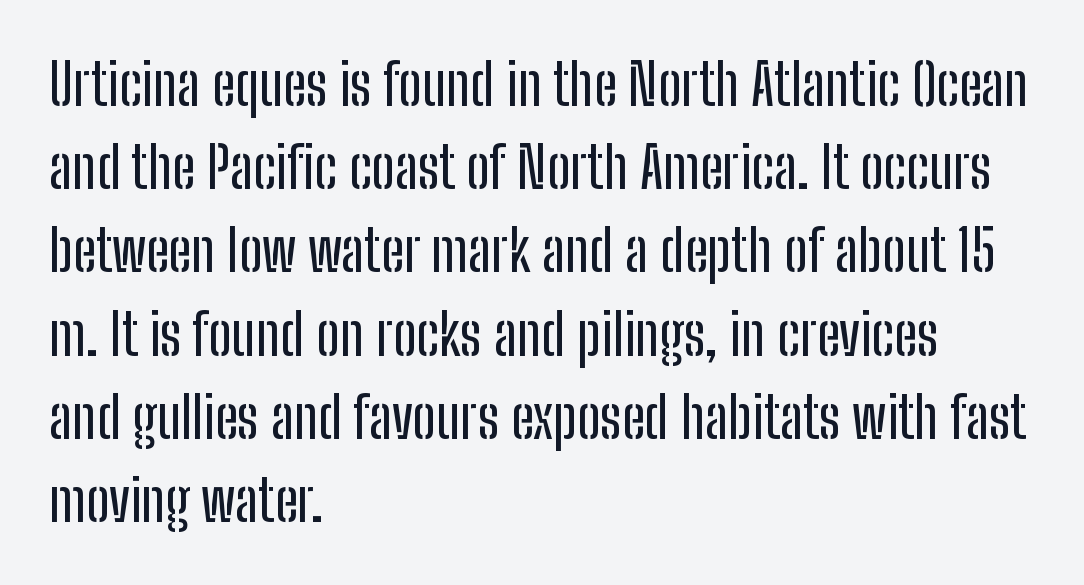
The image shows 57 px condensed sans-serif type, upright; set left-aligned, normal line spacing (1.46x), normal letter spacing, not underlined; low stroke contrast and a medium x-height.
